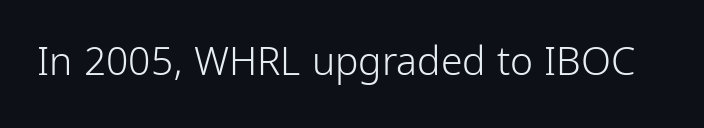
The image shows 39 px light, condensed sans-serif type, upright; set normal letter spacing, not underlined; low stroke contrast and a medium x-height.
